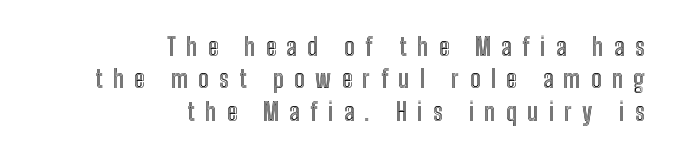
The image shows 25 px text type, upright; set right-aligned, normal line spacing (1.3x), unusually wide letter spacing (+0.42 em), not underlined.
